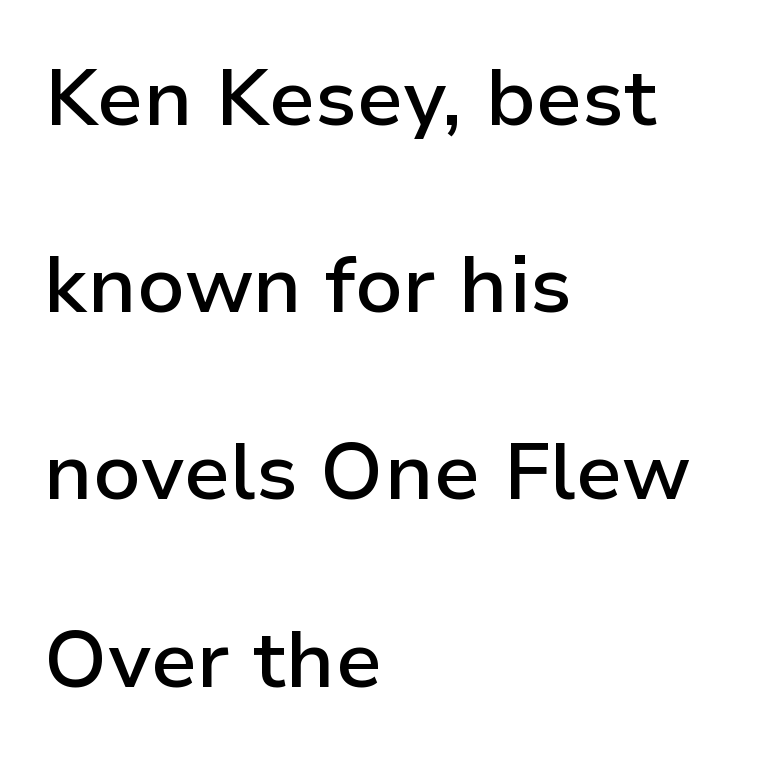
Reading down the column, the eye jumps a long way to each next line. A clean baseline with only descenders dipping below it. This is moderately heavy type, rendered in semibold. Each line starts at the same left margin while the right side varies.
